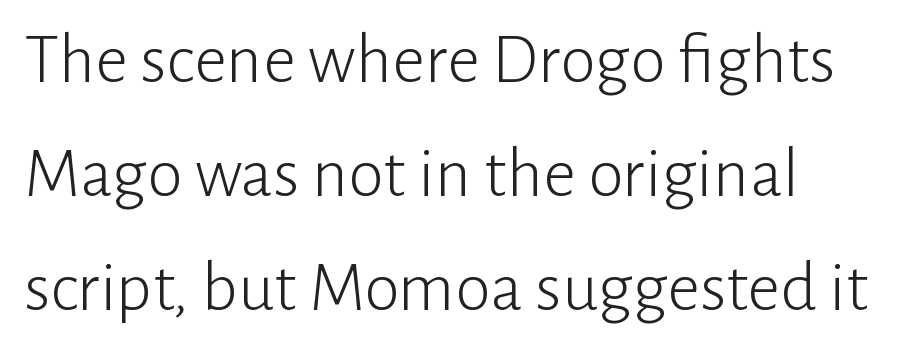
{"serif": "no", "italic": "no", "bold": "no", "weight": "light", "width": "normal", "stroke_contrast": "low", "x_height": "medium", "monospaced": "no", "underline": "no", "align": "left", "line_spacing": "normal", "line_spacing_ratio": 1.58, "letter_spacing": "normal", "letter_spacing_em": 0.0, "glyph_px": 72}
